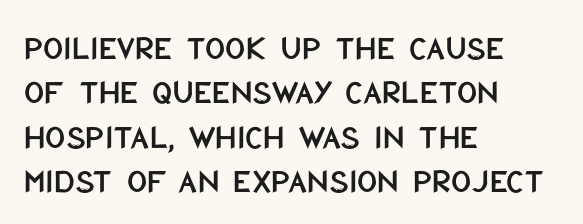
Line starts are locked; line ends wander. Summary of vertical rhythm: regular, with standard interline spacing. Is the letter spacing exaggerated? No — it looks like the ordinary default. Do the letters lean? They stand straight. Look at the bottom of the vertical strokes: they stop flat, with no serifs. Check the space under the baseline: it is left empty.
